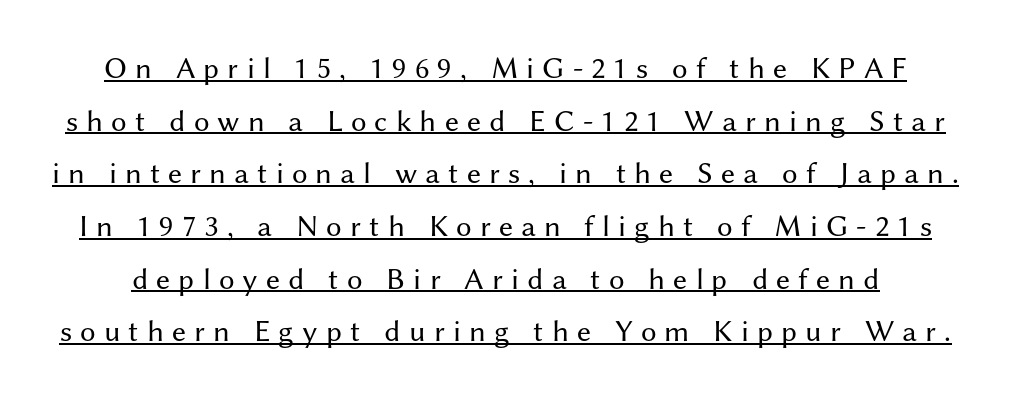
The designer went with a sans here, leaving each stem footless. Like a heading marked for emphasis, these lines bear an underscore. Caption: face not bold, strokes unweighted. The face used here is rendered with a markedly widened letterfit. One glance says typical: line gaps are just what's usual.
